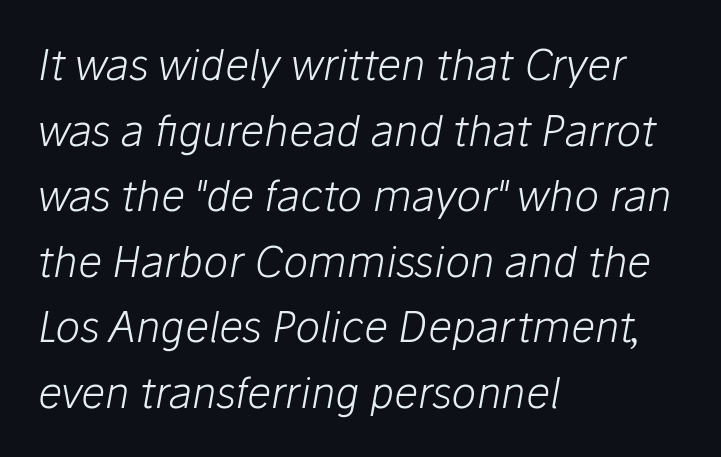
The image shows 42 px light type, italic (leaning right); set left-aligned, normal line spacing (1.56x), normal letter spacing, not underlined; low stroke contrast and a medium x-height.
